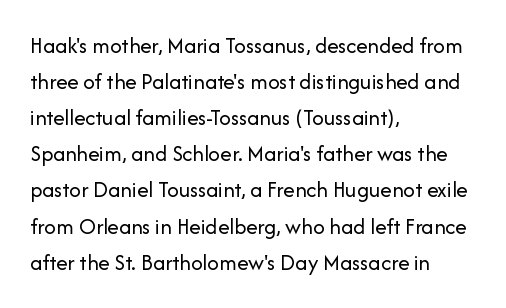
{"italic": "no", "bold": "no", "underline": "no", "align": "left", "line_spacing": "normal", "line_spacing_ratio": 1.57, "letter_spacing": "normal", "letter_spacing_em": 0.0, "glyph_px": 23}
